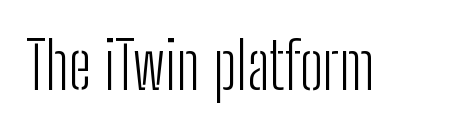
{"serif": "no", "italic": "no", "bold": "no", "weight": "light", "width": "condensed", "stroke_contrast": "low", "x_height": "medium", "monospaced": "no", "underline": "no", "letter_spacing": "normal", "letter_spacing_em": 0.0, "glyph_px": 65}
